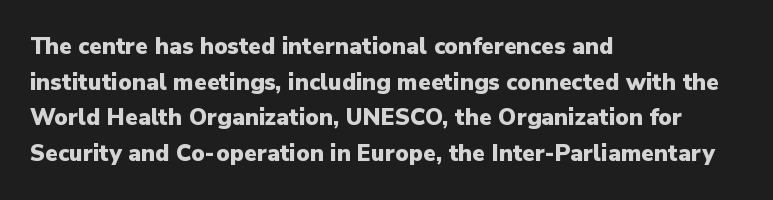
{"italic": "no", "bold": "yes", "underline": "no", "align": "left", "line_spacing": "normal", "line_spacing_ratio": 1.55, "letter_spacing": "normal", "letter_spacing_em": 0.0, "glyph_px": 23}
